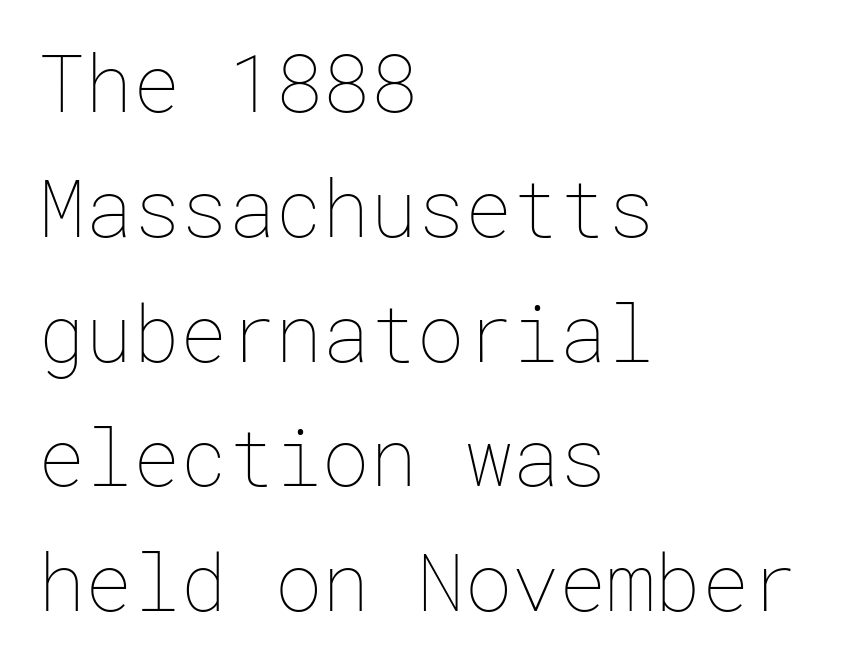
{"italic": "no", "bold": "no", "weight": "thin", "width": "normal", "stroke_contrast": "low", "x_height": "medium", "underline": "no", "align": "left", "line_spacing": "normal", "line_spacing_ratio": 1.58, "letter_spacing": "normal", "letter_spacing_em": 0.0, "glyph_px": 79}
